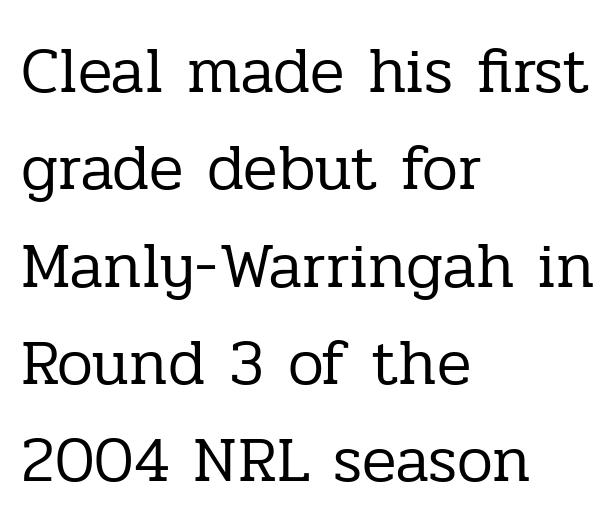
Q: Is the text bold? A: No.
Q: Is the text italic (slanted)? A: No, it is upright.
Q: Is the typeface a serif or a sans-serif typeface? A: Serif.
Q: Is the text underlined? A: No.
Q: How is the paragraph aligned? A: Left-aligned.
Q: Is the spacing between letters normal or unusually wide? A: Normal.
Q: Is the spacing between lines tight, normal or loose? A: Normal.
Q: Width (condensed, normal, or wide)? A: Normal.
Q: Stroke contrast? A: Low.
Q: x-height? A: Medium.
Q: Monospaced? A: No.
